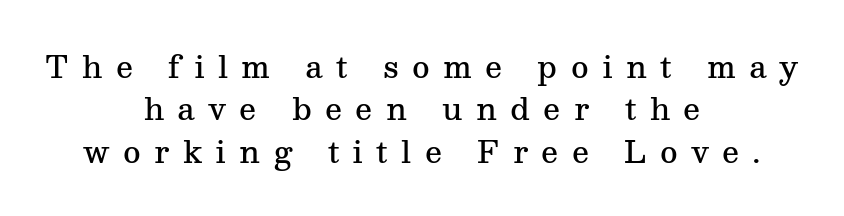
The image shows 30 px semibold serif type, upright; set centered, normal line spacing (1.41x), unusually wide letter spacing (+0.44 em), not underlined; medium stroke contrast and a medium x-height.
